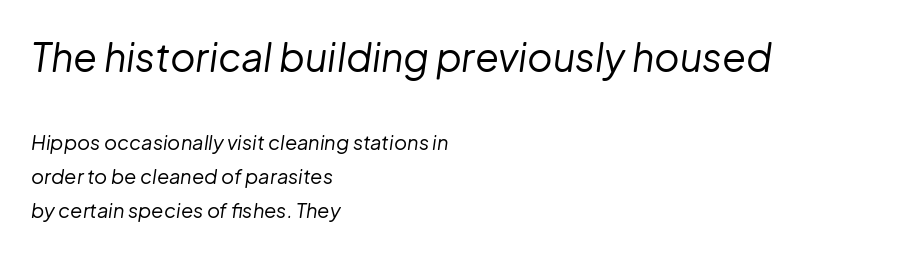
{"italic": "yes", "lean": "right", "slant_degrees": 8, "bold": "no", "weight": "regular", "width": "normal", "stroke_contrast": "low", "x_height": "medium", "monospaced": "no", "underline": "no", "align": "left", "line_spacing_ratio": 1.71, "letter_spacing": "normal", "letter_spacing_em": 0.0, "larger_block": "first", "size_ratio": 1.95, "glyph_px": 39}
